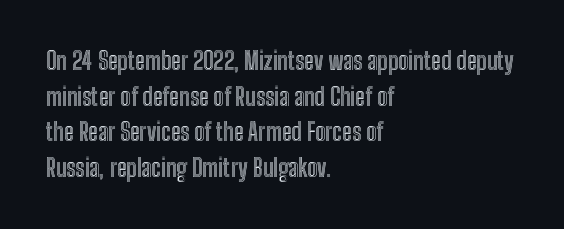
{"italic": "no", "underline": "no", "align": "left", "line_spacing": "normal", "line_spacing_ratio": 1.48, "letter_spacing": "normal", "letter_spacing_em": 0.0, "glyph_px": 24}
